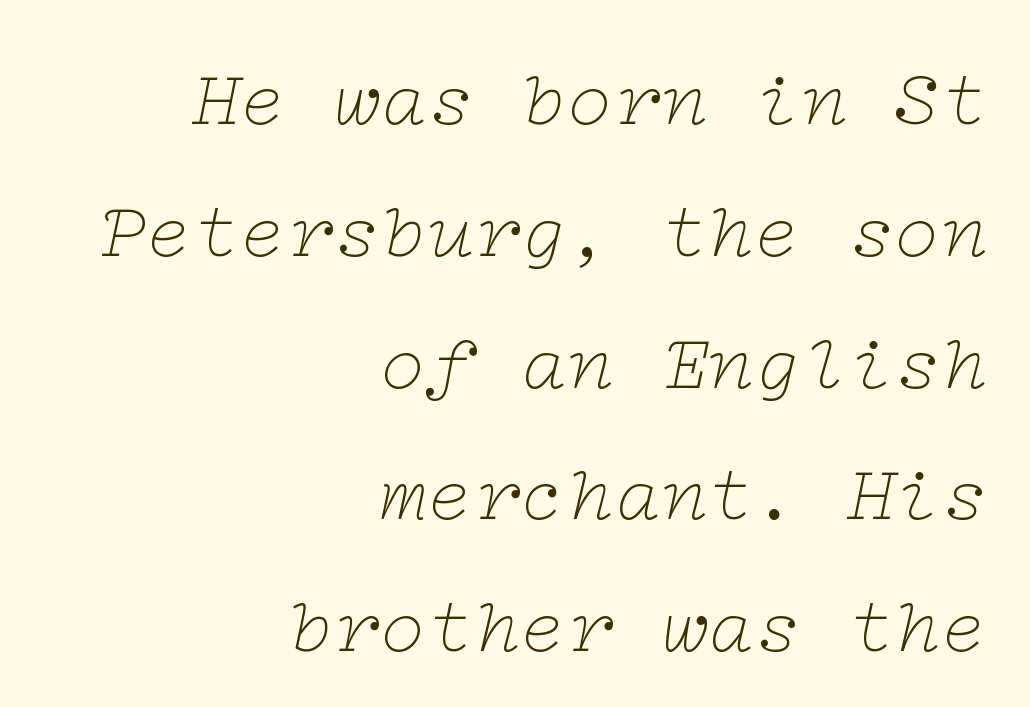
Q: Is the text bold? A: No.
Q: Is the text italic (slanted)? A: Yes, it leans right by about 12 degrees.
Q: Is the typeface a serif or a sans-serif typeface? A: Serif.
Q: Is the text underlined? A: No.
Q: How is the paragraph aligned? A: Right-aligned.
Q: Is the spacing between letters normal or unusually wide? A: Normal.
Q: Is the spacing between lines tight, normal or loose? A: Normal.
Q: Width (condensed, normal, or wide)? A: Wide.
Q: Stroke contrast? A: Low.
Q: x-height? A: Medium.
